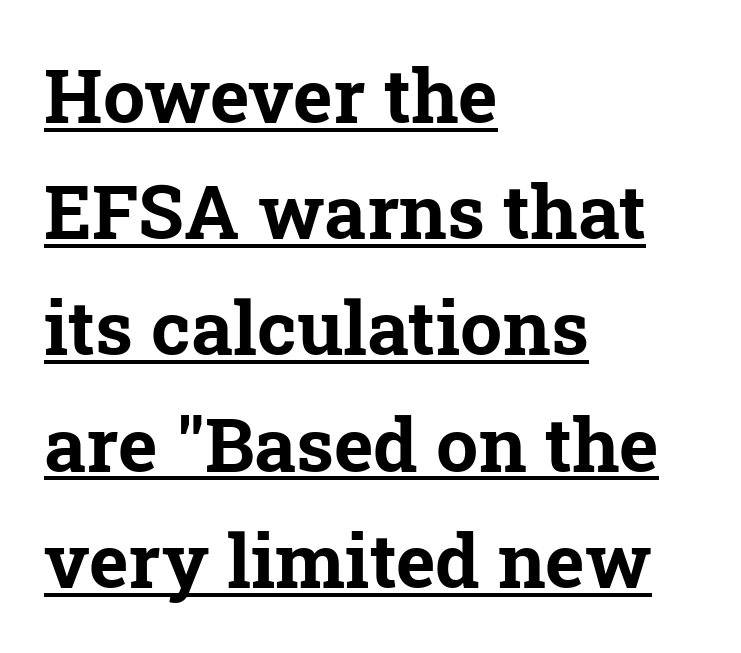
Q: Is the text bold? A: Yes.
Q: Is the typeface a serif or a sans-serif typeface? A: Serif.
Q: Is the text underlined? A: Yes.
Q: How is the paragraph aligned? A: Left-aligned.
Q: Is the spacing between letters normal or unusually wide? A: Normal.
Q: Is the spacing between lines tight, normal or loose? A: Normal.
Q: Width (condensed, normal, or wide)? A: Normal.
Q: Stroke contrast? A: Low.
Q: x-height? A: Medium.
Q: Monospaced? A: No.
